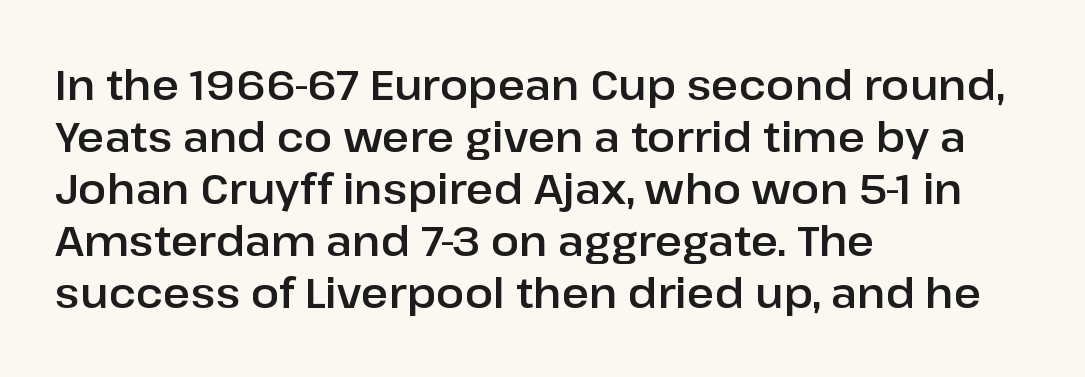
Q: Is the text italic (slanted)? A: No, it is upright.
Q: Is the typeface a serif or a sans-serif typeface? A: Sans-serif.
Q: Is the text underlined? A: No.
Q: How is the paragraph aligned? A: Left-aligned.
Q: Is the spacing between letters normal or unusually wide? A: Normal.
Q: Width (condensed, normal, or wide)? A: Normal.
Q: Stroke contrast? A: Low.
Q: x-height? A: Medium.
Q: Monospaced? A: No.
